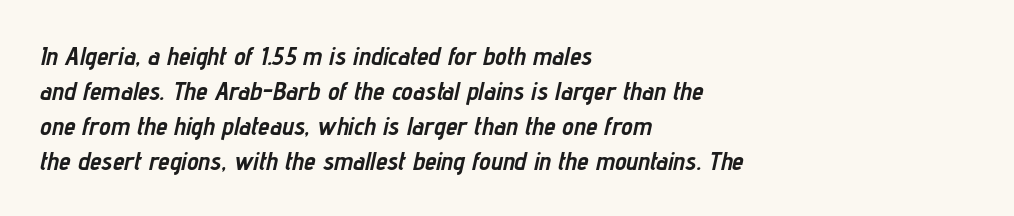
Q: Is the text bold? A: Yes.
Q: Is the text italic (slanted)? A: Yes, it leans right by about 12 degrees.
Q: Is the text underlined? A: No.
Q: How is the paragraph aligned? A: Left-aligned.
Q: Is the spacing between letters normal or unusually wide? A: Normal.
Q: Is the spacing between lines tight, normal or loose? A: Normal.
